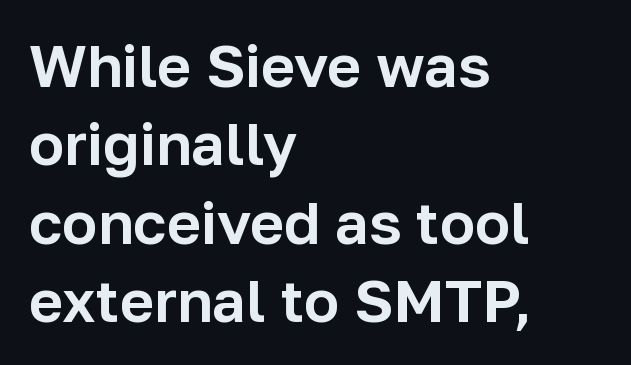
Character widths vary here, with narrow letters taking less room than wide ones. The designer went with a sans here, leaving each stem footless. Lines of text with bare space underneath. A classic flush-left, rag-right setting is used for this passage. Horizontal bands of white between lines are of average thickness. What stands out about the letter spacing? Nothing — it is the standard amount.
